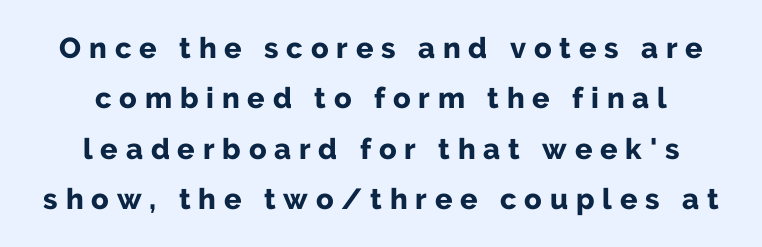
Q: Is the text bold? A: Yes.
Q: Is the text italic (slanted)? A: No, it is upright.
Q: Is the typeface a serif or a sans-serif typeface? A: Sans-serif.
Q: Is the text underlined? A: No.
Q: How is the paragraph aligned? A: Centered.
Q: Is the spacing between letters normal or unusually wide? A: Unusually wide.
Q: Width (condensed, normal, or wide)? A: Normal.
Q: Stroke contrast? A: Low.
Q: x-height? A: Medium.
Q: Monospaced? A: No.
